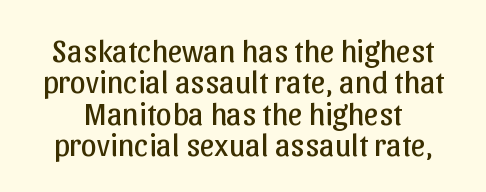
Q: Is the text bold? A: No.
Q: Is the text italic (slanted)? A: No, it is upright.
Q: Is the typeface a serif or a sans-serif typeface? A: Sans-serif.
Q: Is the text underlined? A: No.
Q: Is the spacing between letters normal or unusually wide? A: Normal.
Q: Is the spacing between lines tight, normal or loose? A: Tight.
Q: Width (condensed, normal, or wide)? A: Normal.
Q: Stroke contrast? A: Low.
Q: x-height? A: Medium.
Q: Monospaced? A: No.
